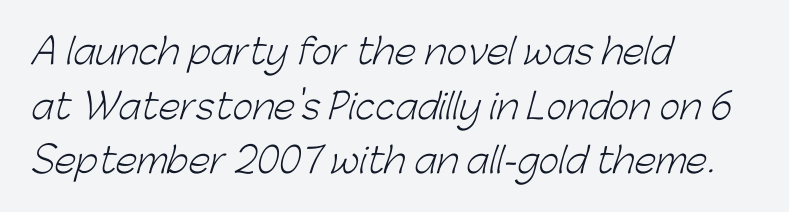
Q: Is the text bold? A: No.
Q: Is the typeface a serif or a sans-serif typeface? A: Sans-serif.
Q: Is the text underlined? A: No.
Q: How is the paragraph aligned? A: Left-aligned.
Q: Is the spacing between letters normal or unusually wide? A: Normal.
Q: Is the spacing between lines tight, normal or loose? A: Normal.
Q: Width (condensed, normal, or wide)? A: Normal.
Q: Stroke contrast? A: Low.
Q: x-height? A: Medium.
Q: Monospaced? A: No.
